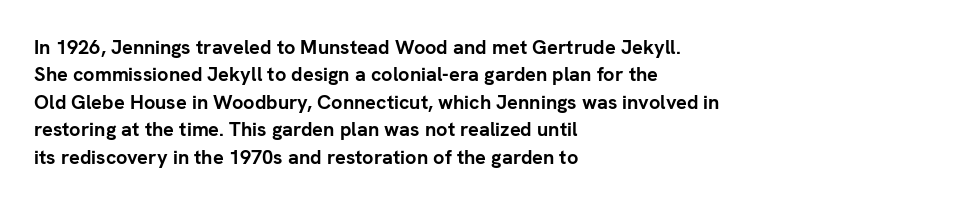
{"italic": "no", "bold": "yes", "underline": "no", "align": "left", "line_spacing": "normal", "line_spacing_ratio": 1.37, "letter_spacing": "normal", "letter_spacing_em": 0.0, "glyph_px": 20}
